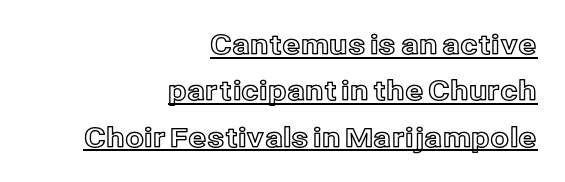
Every character sits straight up, as roman type does. Is the letter spacing exaggerated? No — it looks like the ordinary default. Check the space under the baseline: a stroke is drawn there. This sample is right-justified, so line beginnings fall wherever the words allow.
